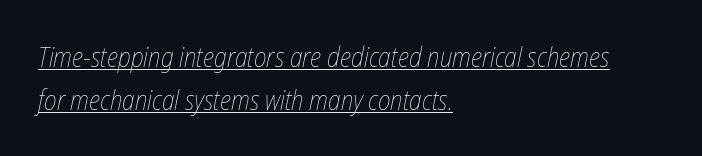
The image shows 27 px text type, italic (leaning right); set left-aligned, normal line spacing (1.59x), normal letter spacing, underlined.
